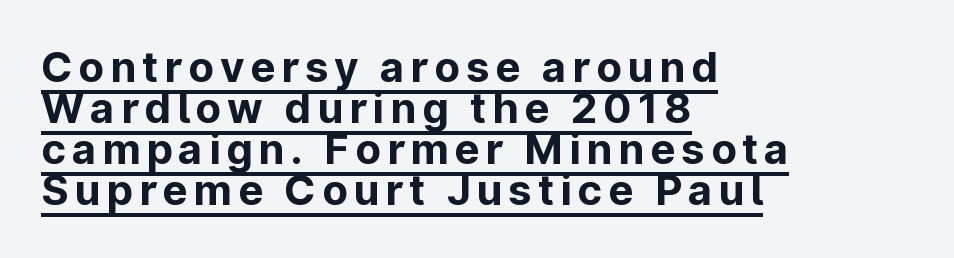
{"serif": "no", "italic": "no", "bold": "yes", "weight": "bold", "width": "normal", "stroke_contrast": "low", "x_height": "medium", "monospaced": "no", "underline": "yes", "align": "left", "line_spacing": "tight", "line_spacing_ratio": 0.98, "glyph_px": 42}
